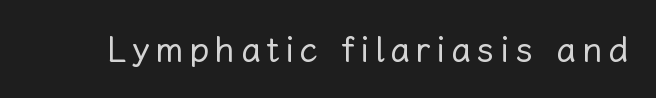
The image shows 35 px regular-weight type, upright; set not underlined; low stroke contrast and a medium x-height.
